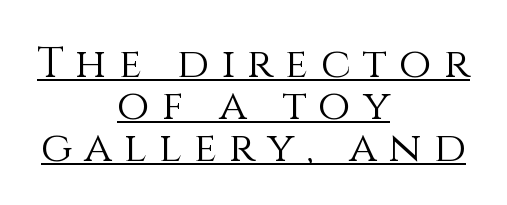
Each stroke keeps to a modest, everyday thickness or less. Posture: vertical. Horizontal alignment here is central, giving a formal, balanced look. A typesetter would call this proportional, since set widths differ per character.
